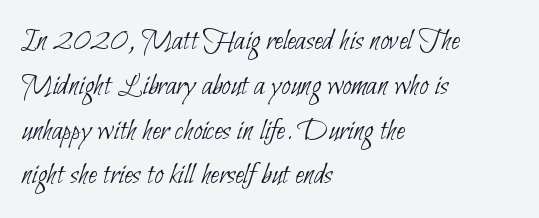
The image shows 32 px thin, condensed sans-serif type; set left-aligned, normal line spacing (1.4x), normal letter spacing, not underlined; low stroke contrast and a small x-height.
